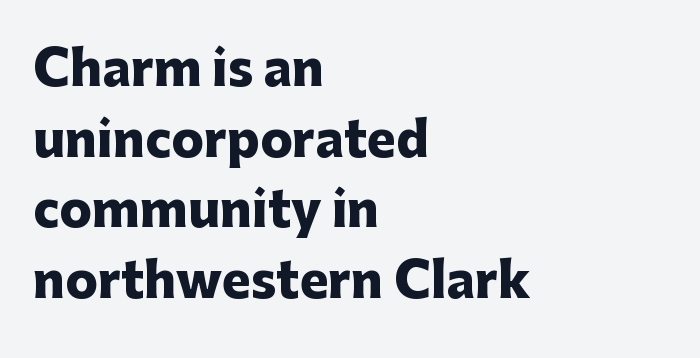
{"serif": "no", "italic": "no", "bold": "yes", "weight": "heavy", "width": "normal", "stroke_contrast": "low", "x_height": "medium", "monospaced": "no", "underline": "no", "align": "left", "line_spacing": "normal", "line_spacing_ratio": 1.47, "letter_spacing": "normal", "letter_spacing_em": 0.0, "glyph_px": 48}
